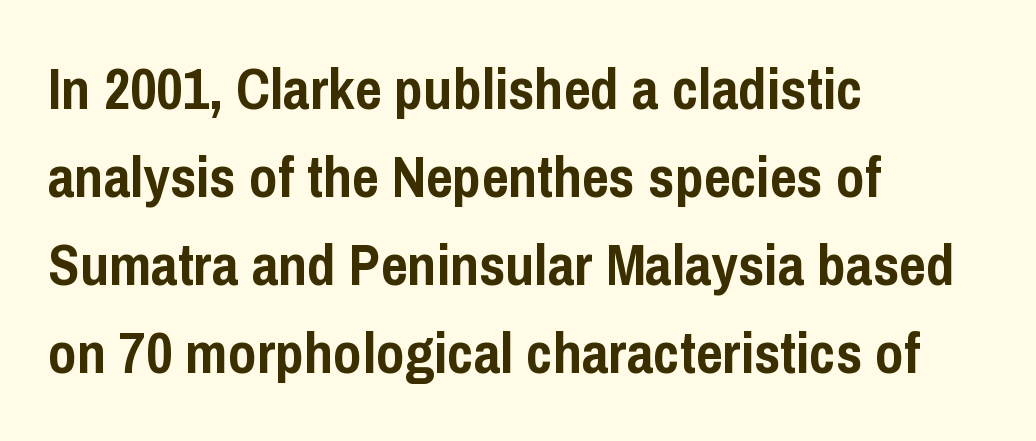
{"serif": "no", "italic": "no", "bold": "yes", "weight": "semibold", "width": "condensed", "stroke_contrast": "low", "x_height": "medium", "monospaced": "no", "underline": "no", "align": "left", "line_spacing": "normal", "line_spacing_ratio": 1.52, "letter_spacing": "normal", "letter_spacing_em": 0.0, "glyph_px": 58}
